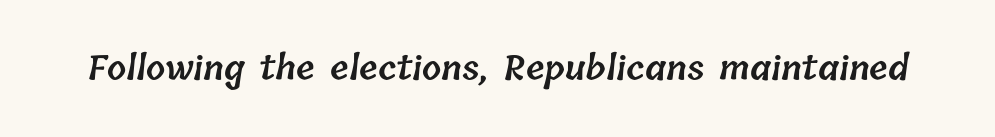
A fair bit of extra ink — the face is semibold, not bold. The words here are not underlined. Observe the ordinary spacing: letters are neighbours, not strangers. Is this a fixed-width face? No — the glyphs have proportional, varying widths.
